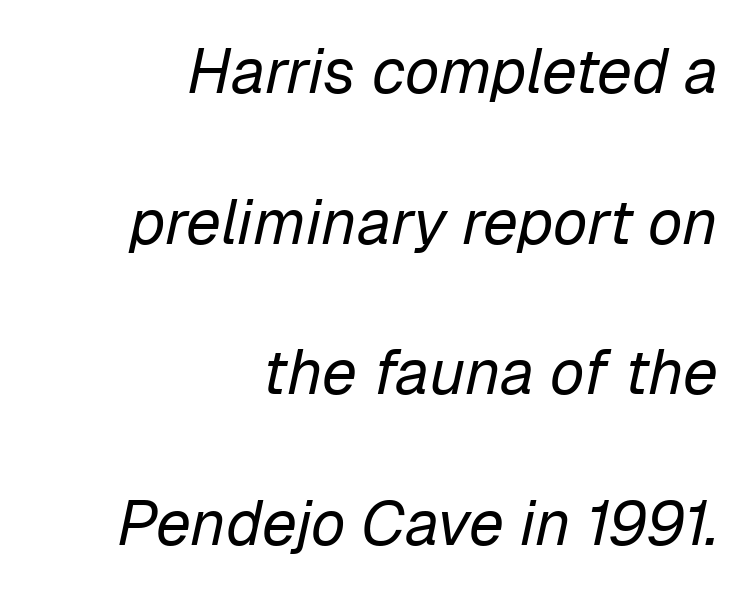
{"italic": "yes", "lean": "right", "slant_degrees": 12, "bold": "no", "weight": "regular", "width": "normal", "stroke_contrast": "low", "x_height": "medium", "monospaced": "no", "underline": "no", "align": "right", "line_spacing": "loose", "line_spacing_ratio": 2.39, "letter_spacing": "normal", "letter_spacing_em": 0.0, "glyph_px": 63}
